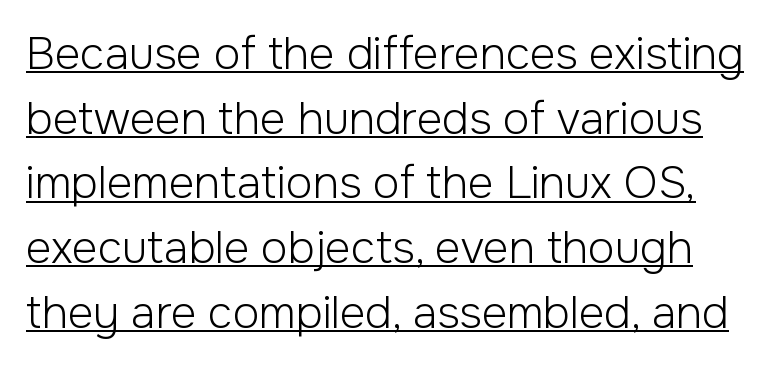
Q: Is the text bold? A: No.
Q: Is the text italic (slanted)? A: No, it is upright.
Q: Is the typeface a serif or a sans-serif typeface? A: Sans-serif.
Q: Is the text underlined? A: Yes.
Q: Is the spacing between letters normal or unusually wide? A: Normal.
Q: Is the spacing between lines tight, normal or loose? A: Normal.
Q: Width (condensed, normal, or wide)? A: Normal.
Q: Stroke contrast? A: Low.
Q: x-height? A: Medium.
Q: Monospaced? A: No.
